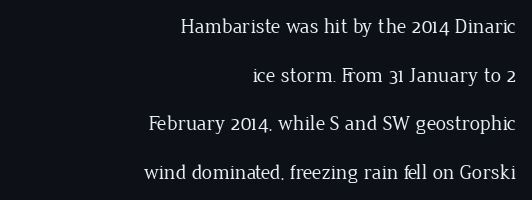
Compared with a typical body face, this is equally light or lighter still. The lettering stays uniformly vertical, giving the passage a roman look. Check under the words: just untouched page. If you drew a ruler down the right edge, every line would touch it.
